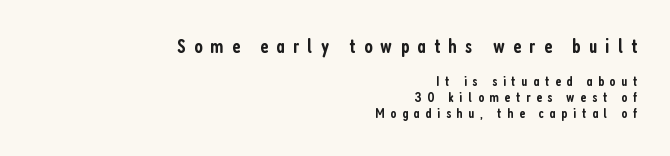
The rendering anchors every line to the right-hand side. Look at the glyph heights: the upper group is clearly the bigger setting. Quick note: interline space is minimal. A clean baseline with only descenders dipping below it.
